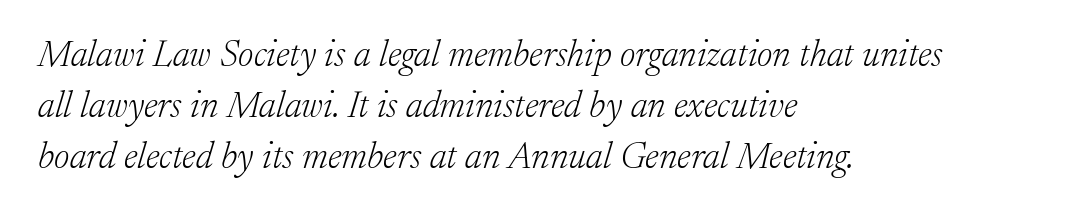
Each letter's strokes conclude with small projecting serifs. Letters rest on an invisible, unmarked baseline. A typesetter would mark this as italic. This sample has the flowing, uneven cadence of proportional lettering.
